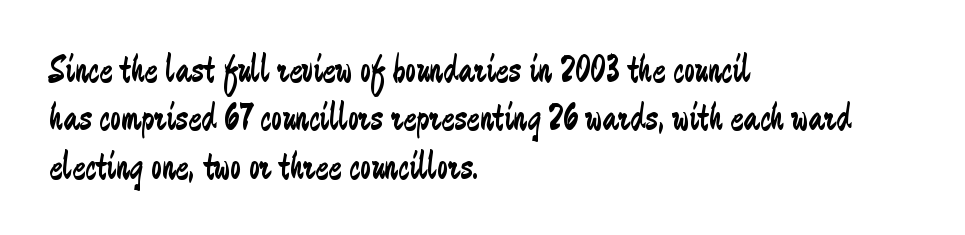
{"serif": "no", "bold": "no", "weight": "regular", "width": "condensed", "stroke_contrast": "low", "x_height": "medium", "monospaced": "no", "underline": "no", "align": "left", "line_spacing_ratio": 1.24, "letter_spacing": "normal", "letter_spacing_em": 0.0, "glyph_px": 39}
